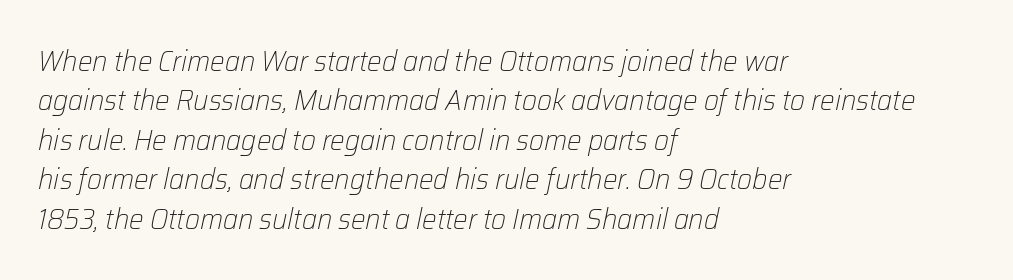
{"italic": "yes", "lean": "right", "slant_degrees": 12, "bold": "no", "weight": "light", "width": "normal", "stroke_contrast": "low", "x_height": "medium", "monospaced": "no", "underline": "no", "align": "left", "line_spacing": "normal", "line_spacing_ratio": 1.36, "letter_spacing": "normal", "letter_spacing_em": 0.0, "glyph_px": 29}
